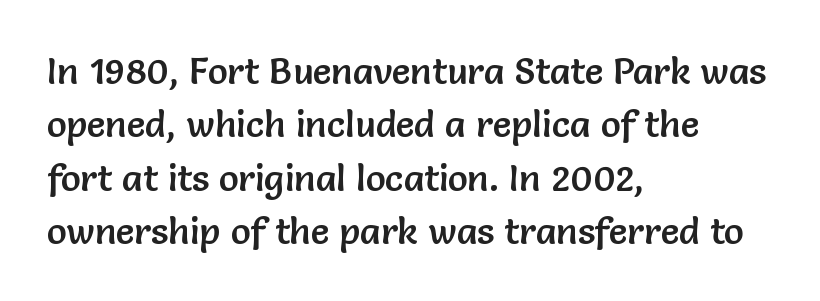
{"serif": "no", "italic": "no", "width": "normal", "stroke_contrast": "low", "x_height": "medium", "monospaced": "no", "underline": "no", "align": "left", "line_spacing": "normal", "line_spacing_ratio": 1.44, "letter_spacing": "normal", "letter_spacing_em": 0.0, "glyph_px": 37}
